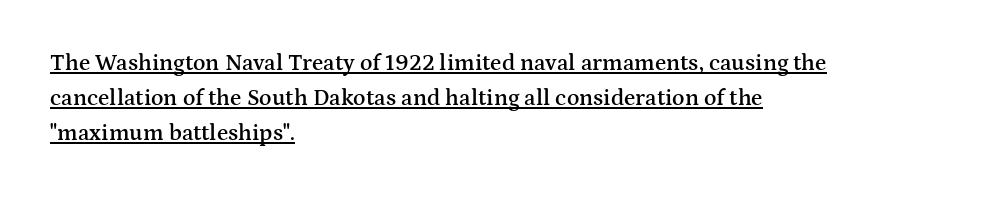
{"italic": "no", "bold": "semi", "underline": "yes", "align": "left", "line_spacing": "normal", "line_spacing_ratio": 1.53, "letter_spacing": "normal", "letter_spacing_em": 0.0, "glyph_px": 23}
